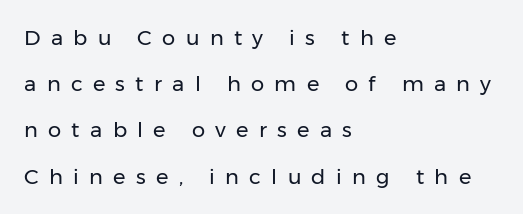
The image shows 21 px text type, upright; set left-aligned, loose line spacing (2.2x), unusually wide letter spacing (+0.49 em), not underlined.
